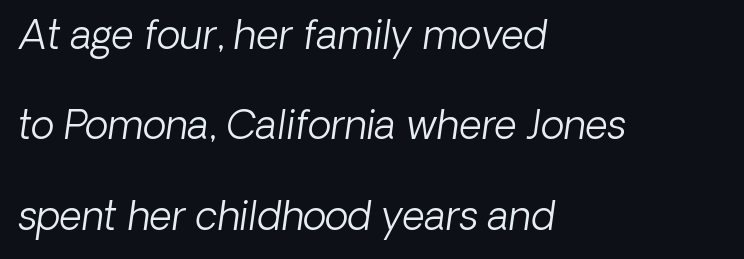
Q: Is the text bold? A: No.
Q: Is the typeface a serif or a sans-serif typeface? A: Sans-serif.
Q: Is the text underlined? A: No.
Q: How is the paragraph aligned? A: Left-aligned.
Q: Is the spacing between letters normal or unusually wide? A: Normal.
Q: Is the spacing between lines tight, normal or loose? A: Loose.
Q: Width (condensed, normal, or wide)? A: Normal.
Q: Stroke contrast? A: Low.
Q: x-height? A: Medium.
Q: Monospaced? A: No.
